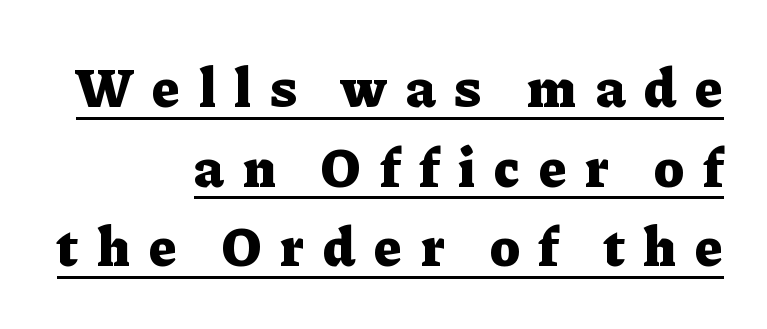
The image shows 56 px heavy serif type, upright; set right-aligned, normal line spacing (1.42x), unusually wide letter spacing (+0.34 em), underlined; low stroke contrast and a medium x-height.
